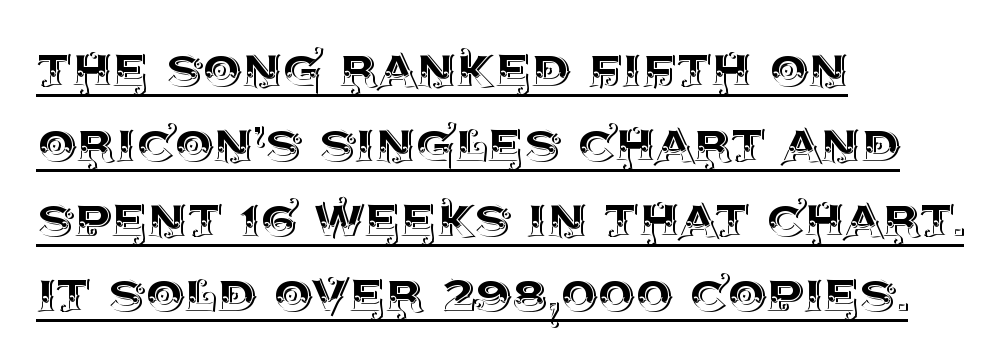
Q: Is the text italic (slanted)? A: No, it is upright.
Q: Is the text underlined? A: Yes.
Q: How is the paragraph aligned? A: Left-aligned.
Q: Is the spacing between letters normal or unusually wide? A: Normal.
Q: Width (condensed, normal, or wide)? A: Normal.
Q: x-height? A: Large.
Q: Monospaced? A: No.
